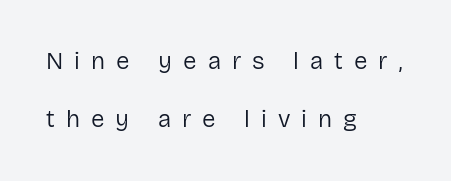
Loosely led — the rows are spread out. The glyphs are unaccompanied by any horizontal stroke below them. The paragraph has a hard left edge and a soft right edge. Style check: upright. Compared with typical body copy, the letter spacing here is much looser. The strokes are not fattened; the text isn't bold.
